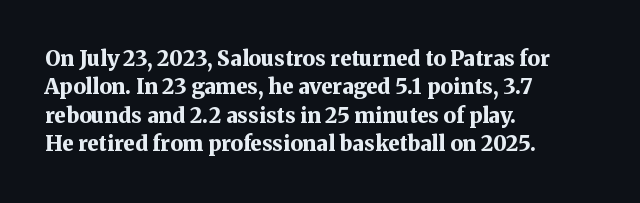
The image shows 21 px bold type, upright; set left-aligned, normal line spacing (1.35x), normal letter spacing, not underlined.
